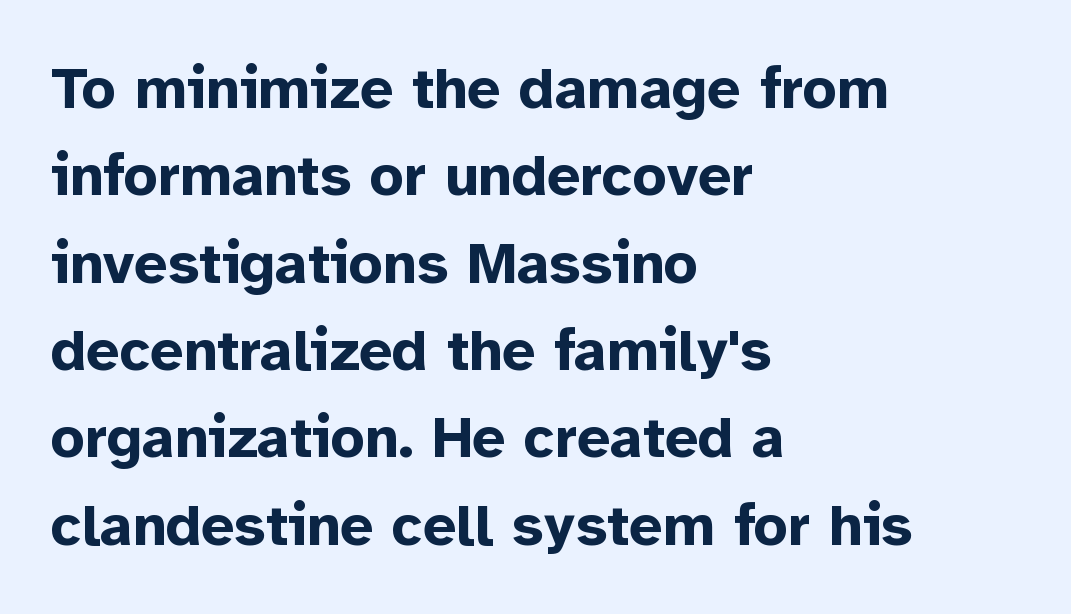
Q: Is the text bold? A: Yes.
Q: Is the text italic (slanted)? A: No, it is upright.
Q: Is the typeface a serif or a sans-serif typeface? A: Sans-serif.
Q: Is the text underlined? A: No.
Q: How is the paragraph aligned? A: Left-aligned.
Q: Is the spacing between letters normal or unusually wide? A: Normal.
Q: Is the spacing between lines tight, normal or loose? A: Normal.
Q: Width (condensed, normal, or wide)? A: Normal.
Q: Stroke contrast? A: Low.
Q: x-height? A: Medium.
Q: Monospaced? A: No.
